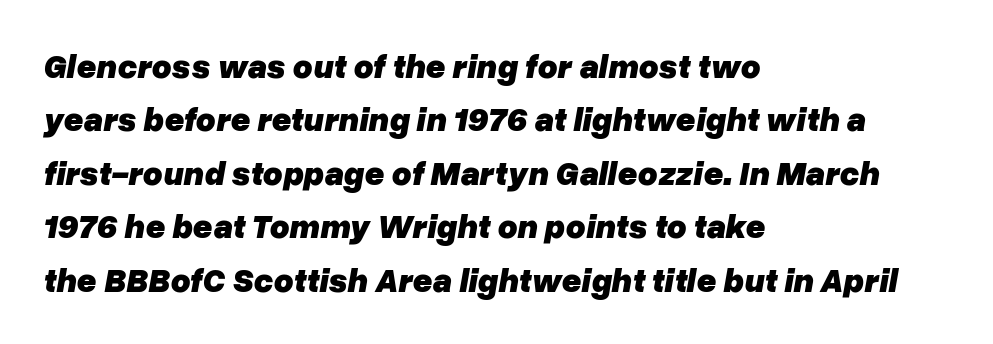
The image shows 34 px heavy type, italic (leaning right); set left-aligned, normal line spacing (1.57x), normal letter spacing, not underlined; low stroke contrast and a medium x-height.
